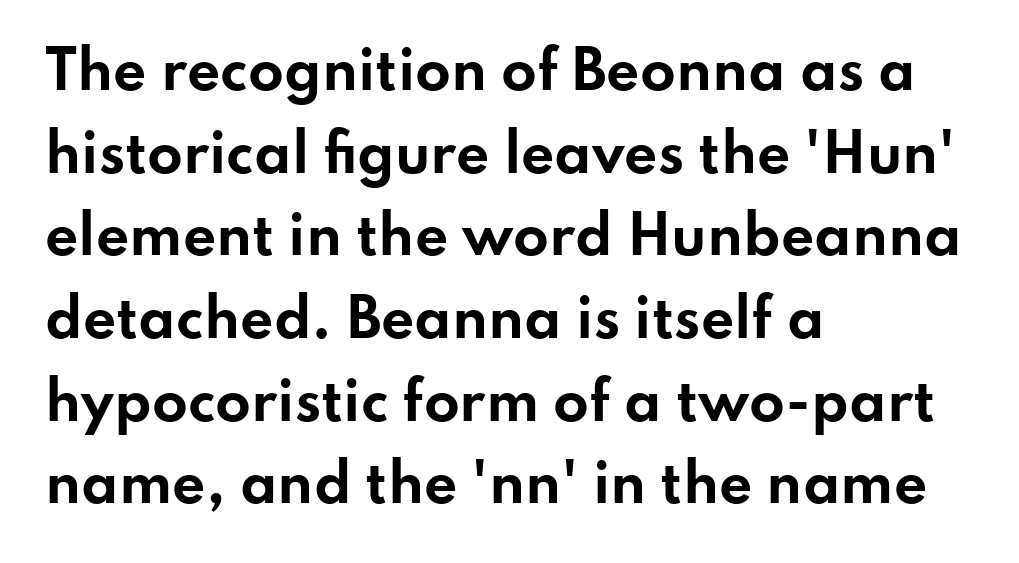
Q: Is the text bold? A: Yes.
Q: Is the text italic (slanted)? A: No, it is upright.
Q: Is the typeface a serif or a sans-serif typeface? A: Sans-serif.
Q: Is the text underlined? A: No.
Q: How is the paragraph aligned? A: Left-aligned.
Q: Is the spacing between letters normal or unusually wide? A: Normal.
Q: Is the spacing between lines tight, normal or loose? A: Normal.
Q: Width (condensed, normal, or wide)? A: Wide.
Q: Stroke contrast? A: Low.
Q: x-height? A: Small.
Q: Monospaced? A: No.
